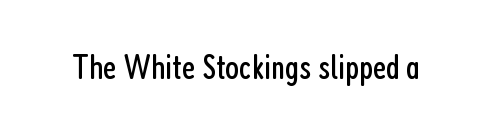
What kind of face is this? One without serifs — a sans. Type without underlining. Unlike italic type, these characters show no tilt at all. Here the glyphs are tracked normally, forming tight word shapes. On a weight scale, this lands at 450 or below. The letters advance in unequal steps, a hallmark of proportional type.
